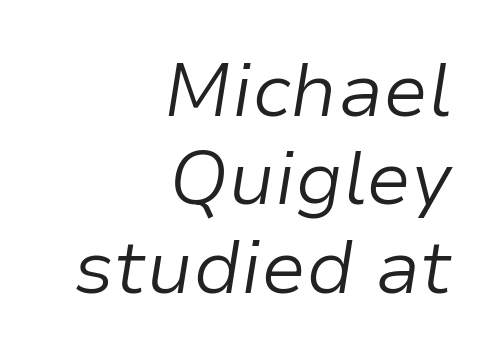
The area under the type is left untouched. The typography opts for an oblique posture over an upright one. Proportional: the letters do not fall into vertical columns. Heaviness? Minimal to ordinary, like unemphasized prose.
